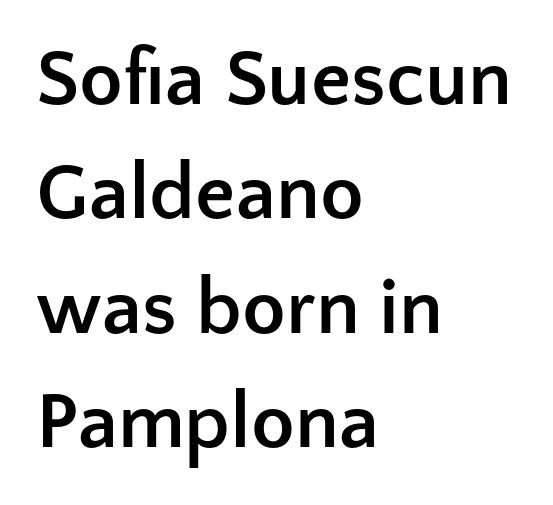
The image shows 80 px semibold sans-serif type, upright; set left-aligned, normal line spacing (1.43x), normal letter spacing, not underlined; low stroke contrast and a medium x-height.
